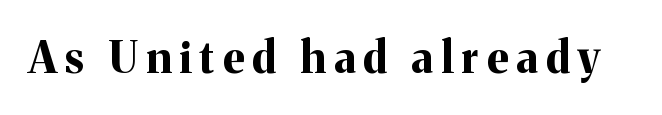
The image shows 43 px bold serif type, upright; set unusually wide letter spacing (+0.2 em), not underlined; medium stroke contrast and a medium x-height.
